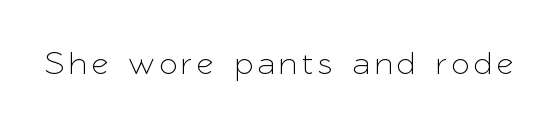
{"serif": "no", "italic": "no", "width": "normal", "stroke_contrast": "low", "x_height": "medium", "monospaced": "no", "underline": "no", "glyph_px": 32}
